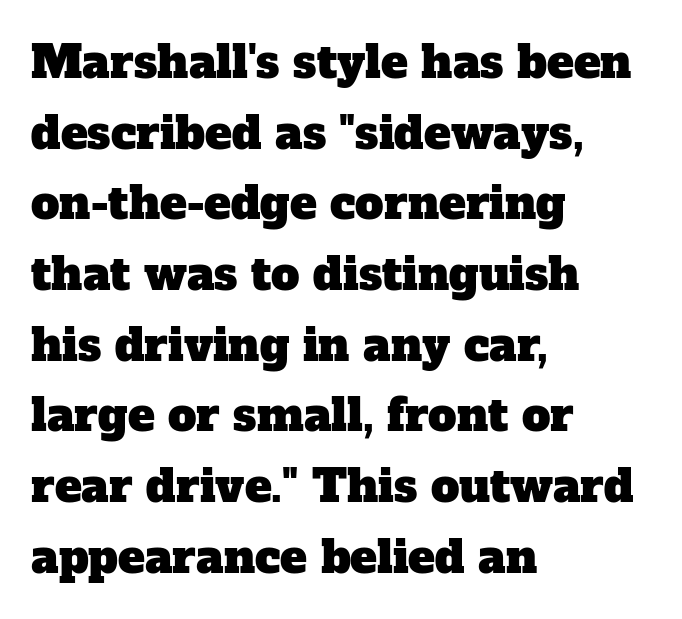
Q: Is the typeface a serif or a sans-serif typeface? A: Serif.
Q: Is the text underlined? A: No.
Q: How is the paragraph aligned? A: Left-aligned.
Q: Is the spacing between letters normal or unusually wide? A: Normal.
Q: Is the spacing between lines tight, normal or loose? A: Normal.
Q: Width (condensed, normal, or wide)? A: Normal.
Q: Stroke contrast? A: Low.
Q: x-height? A: Medium.
Q: Monospaced? A: No.
